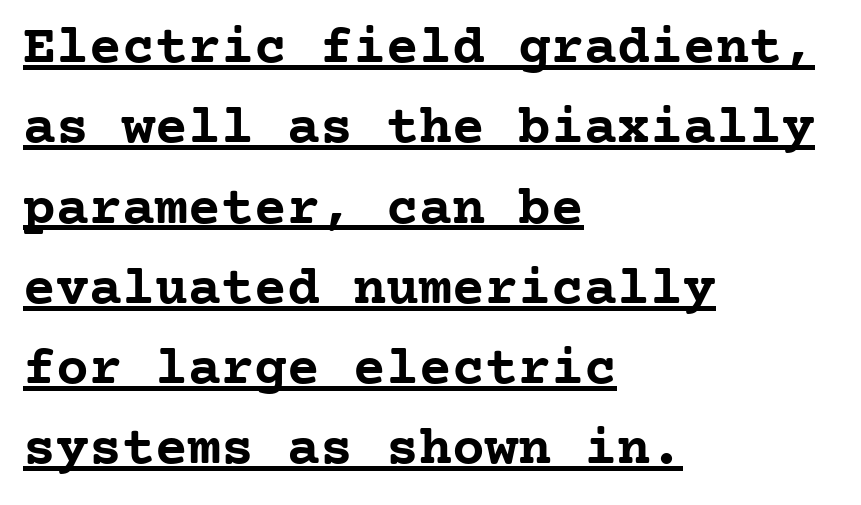
{"serif": "yes", "italic": "no", "bold": "yes", "weight": "semibold", "width": "normal", "stroke_contrast": "low", "x_height": "medium", "monospaced": "yes", "underline": "yes", "align": "left", "line_spacing": "normal", "line_spacing_ratio": 1.46, "letter_spacing": "normal", "letter_spacing_em": 0.0, "glyph_px": 55}
